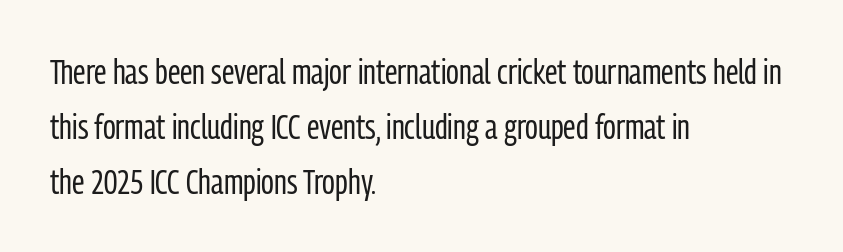
The image shows 35 px regular-weight, condensed sans-serif type, upright; set left-aligned, normal line spacing (1.57x), normal letter spacing, not underlined; low stroke contrast and a medium x-height.
